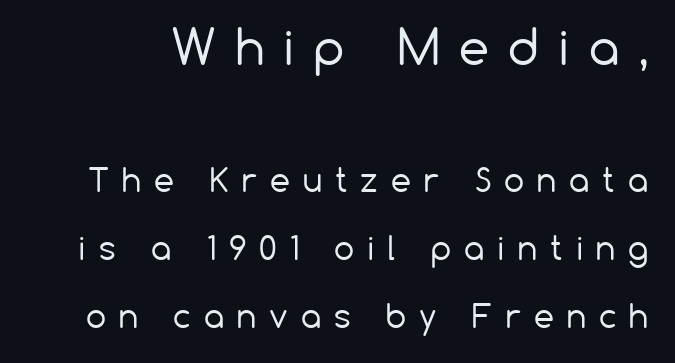
Q: Is the text bold? A: No.
Q: Is the text italic (slanted)? A: No, it is upright.
Q: Is the typeface a serif or a sans-serif typeface? A: Sans-serif.
Q: Is the text underlined? A: No.
Q: Is the spacing between letters normal or unusually wide? A: Unusually wide.
Q: Is the spacing between lines tight, normal or loose? A: Loose.
Q: Which block of text is set in a larger size, the first (top) or the second (bottom)? A: The first (top) one.
Q: Width (condensed, normal, or wide)? A: Normal.
Q: Stroke contrast? A: Low.
Q: x-height? A: Medium.
Q: Monospaced? A: No.
